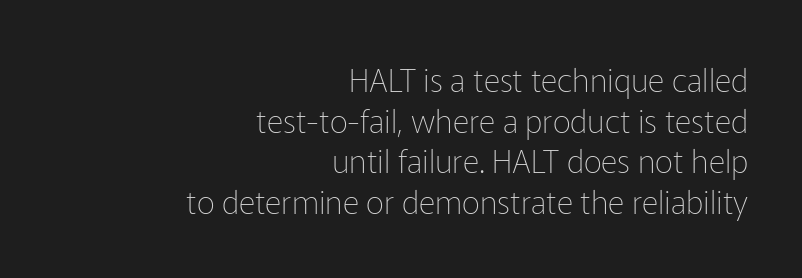
Q: Is the text bold? A: No.
Q: Is the text italic (slanted)? A: No, it is upright.
Q: Is the typeface a serif or a sans-serif typeface? A: Sans-serif.
Q: Is the text underlined? A: No.
Q: How is the paragraph aligned? A: Right-aligned.
Q: Is the spacing between letters normal or unusually wide? A: Normal.
Q: Is the spacing between lines tight, normal or loose? A: Normal.
Q: Width (condensed, normal, or wide)? A: Normal.
Q: Stroke contrast? A: Low.
Q: x-height? A: Medium.
Q: Monospaced? A: No.
